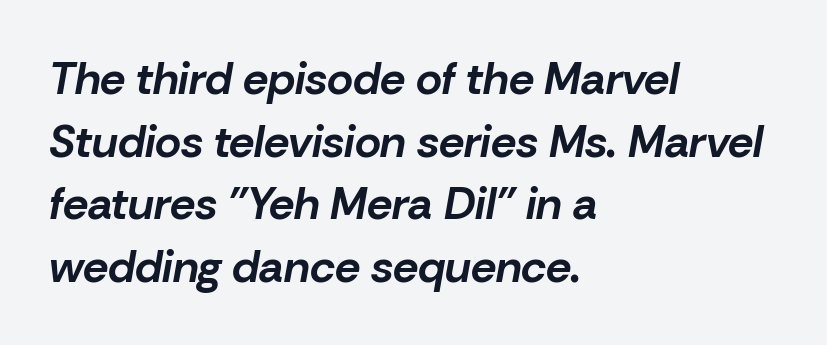
{"italic": "yes", "lean": "right", "slant_degrees": 10, "bold": "yes", "weight": "bold", "width": "normal", "stroke_contrast": "low", "x_height": "medium", "monospaced": "no", "underline": "no", "align": "left", "line_spacing": "normal", "line_spacing_ratio": 1.39, "letter_spacing": "normal", "letter_spacing_em": 0.0, "glyph_px": 45}
